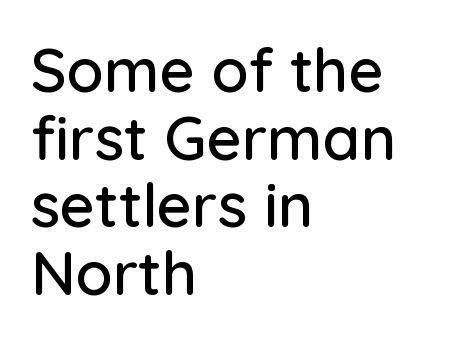
The image shows 61 px sans-serif type, upright; set left-aligned, tight line spacing (1.11x), normal letter spacing, not underlined; low stroke contrast and a medium x-height.
